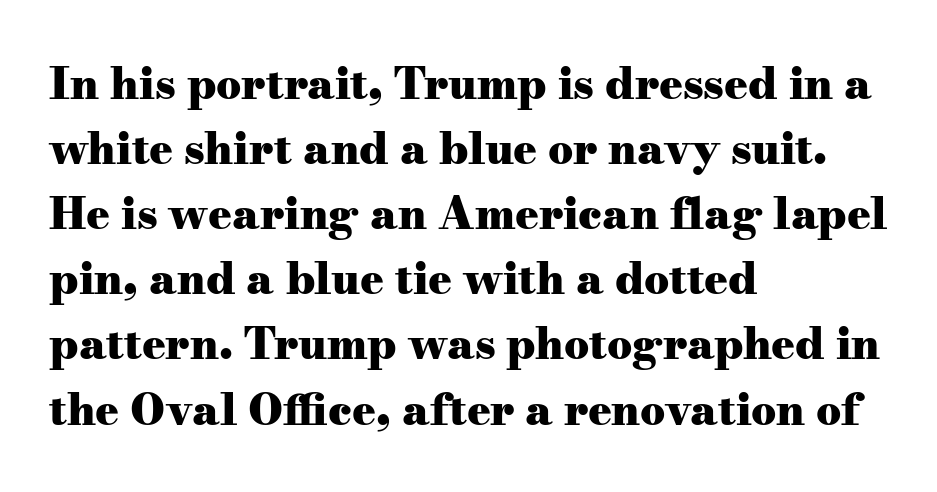
{"serif": "yes", "italic": "no", "bold": "yes", "weight": "heavy", "width": "wide", "stroke_contrast": "medium", "x_height": "small", "monospaced": "no", "underline": "no", "align": "left", "line_spacing": "normal", "line_spacing_ratio": 1.48, "letter_spacing": "normal", "letter_spacing_em": 0.0, "glyph_px": 44}
